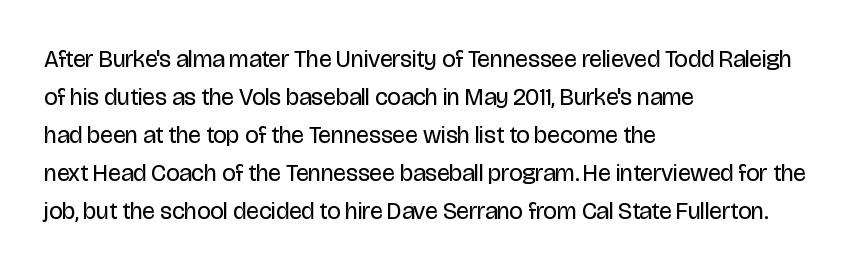
The image shows 24 px text type, upright; set left-aligned, normal line spacing (1.58x), normal letter spacing, not underlined.
